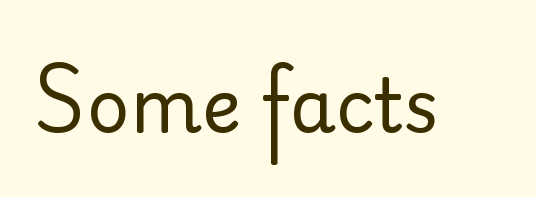
Q: Is the text bold? A: No.
Q: Is the text italic (slanted)? A: No, it is upright.
Q: Is the typeface a serif or a sans-serif typeface? A: Sans-serif.
Q: Is the text underlined? A: No.
Q: Is the spacing between letters normal or unusually wide? A: Normal.
Q: Width (condensed, normal, or wide)? A: Normal.
Q: Stroke contrast? A: Low.
Q: x-height? A: Small.
Q: Monospaced? A: No.
